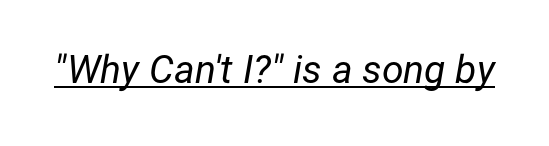
Q: Is the text bold? A: No.
Q: Is the text italic (slanted)? A: Yes, it leans right by about 12 degrees.
Q: Is the text underlined? A: Yes.
Q: Is the spacing between letters normal or unusually wide? A: Normal.
Q: Width (condensed, normal, or wide)? A: Normal.
Q: Stroke contrast? A: Low.
Q: x-height? A: Medium.
Q: Monospaced? A: No.
